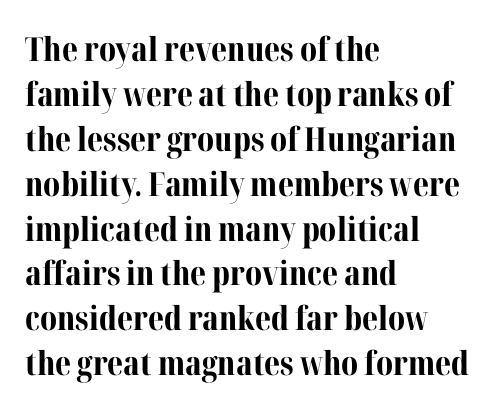
{"serif": "yes", "italic": "no", "bold": "yes", "weight": "bold", "width": "normal", "stroke_contrast": "medium", "x_height": "medium", "monospaced": "no", "underline": "no", "align": "left", "line_spacing": "normal", "line_spacing_ratio": 1.36, "letter_spacing": "normal", "letter_spacing_em": 0.0, "glyph_px": 33}
